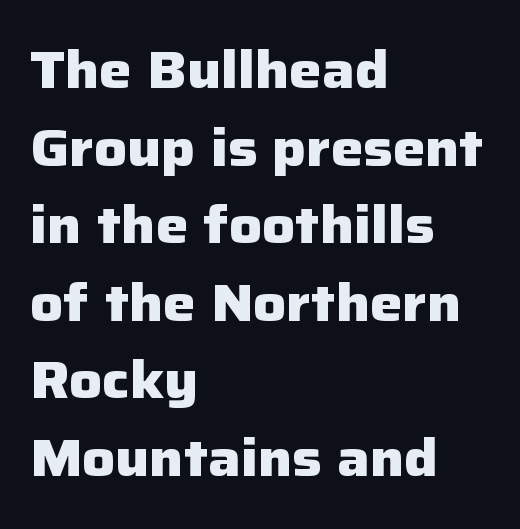
{"serif": "no", "italic": "no", "bold": "yes", "weight": "heavy", "width": "normal", "stroke_contrast": "low", "x_height": "medium", "monospaced": "no", "underline": "no", "align": "left", "line_spacing": "normal", "line_spacing_ratio": 1.52, "letter_spacing": "normal", "letter_spacing_em": 0.0, "glyph_px": 51}
